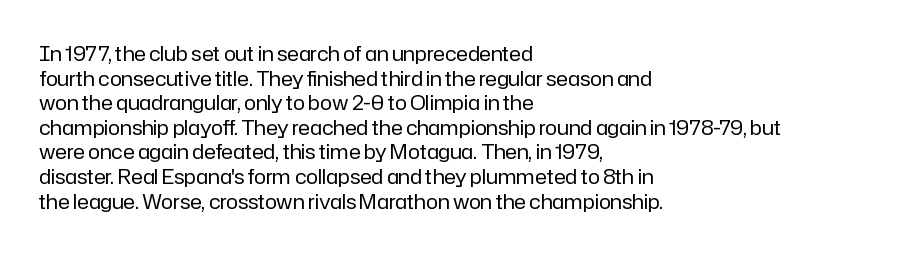
Casual observation: everything's shoved over to the left. This is not heavy type; no bold has been used. Italic? Not at all — the glyphs are vertical. The space beneath each line is pristine and unruled. No extra tracking has been applied to these lines.
